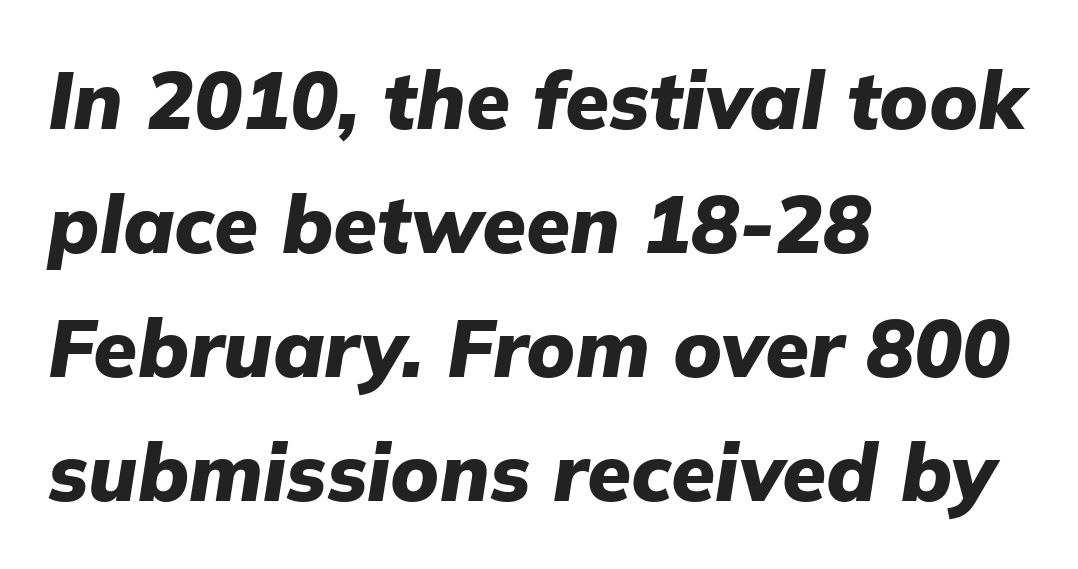
The image shows 80 px heavy type, italic (leaning right); set left-aligned, normal line spacing (1.55x), normal letter spacing, not underlined; low stroke contrast and a medium x-height.
